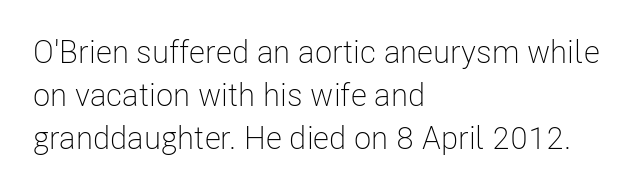
The image shows 32 px light, condensed sans-serif type, upright; set left-aligned, normal line spacing (1.35x), normal letter spacing, not underlined; low stroke contrast and a medium x-height.
